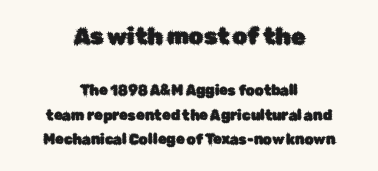
{"italic": "no", "underline": "no", "align": "center", "line_spacing_ratio": 1.76, "letter_spacing": "normal", "letter_spacing_em": 0.0, "larger_block": "first", "size_ratio": 1.64, "glyph_px": 23}
